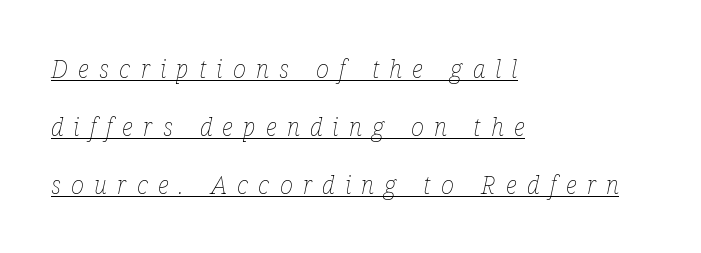
The image shows 25 px text type, italic (leaning right); set left-aligned, loose line spacing (2.32x), unusually wide letter spacing (+0.41 em), underlined.
